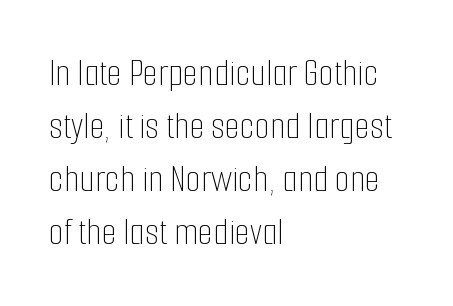
The image shows 39 px thin, condensed type, upright; set left-aligned, normal line spacing (1.36x), normal letter spacing, not underlined; low stroke contrast and a medium x-height.
